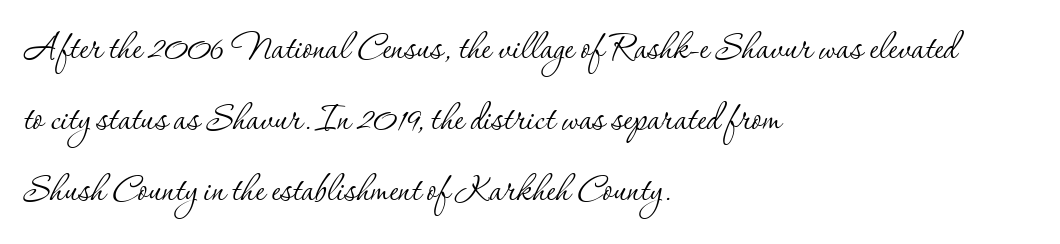
Q: Is the text bold? A: No.
Q: Is the text italic (slanted)? A: Yes.
Q: Is the typeface a serif or a sans-serif typeface? A: Serif.
Q: Is the text underlined? A: No.
Q: How is the paragraph aligned? A: Left-aligned.
Q: Is the spacing between letters normal or unusually wide? A: Normal.
Q: Is the spacing between lines tight, normal or loose? A: Normal.
Q: Width (condensed, normal, or wide)? A: Normal.
Q: Stroke contrast? A: Low.
Q: x-height? A: Small.
Q: Monospaced? A: No.
